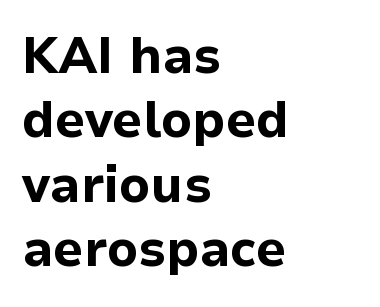
The image shows 50 px bold sans-serif type, upright; set left-aligned, normal line spacing (1.29x), normal letter spacing, not underlined; low stroke contrast and a medium x-height.
